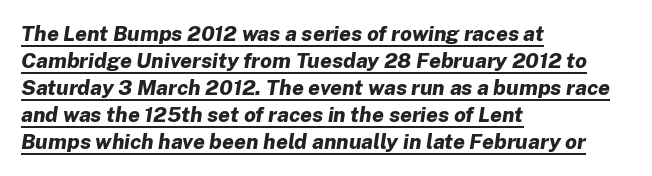
A dark, heavy texture on the line: the type is bold. The face used here is rendered with its standard letterfit. The face used here has a pronounced slope to its letters. Does the copy run flush right? No — it runs flush left. The block of text has a typical density, with ordinary space between rows. Honestly, the underline is the first thing you notice here.
